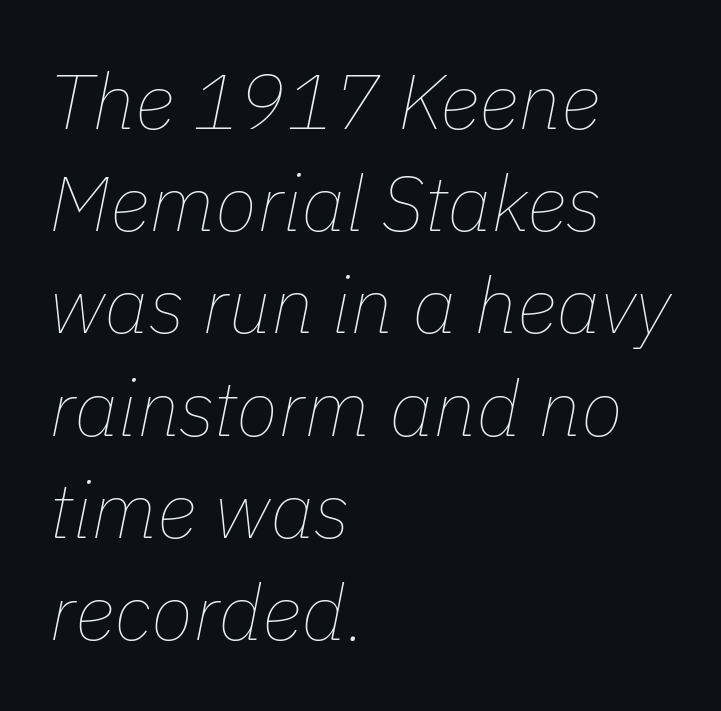
{"italic": "yes", "lean": "right", "slant_degrees": 11, "bold": "no", "weight": "thin", "width": "normal", "stroke_contrast": "low", "x_height": "medium", "monospaced": "no", "underline": "no", "align": "left", "line_spacing": "normal", "line_spacing_ratio": 1.31, "letter_spacing": "normal", "letter_spacing_em": 0.0, "glyph_px": 78}
